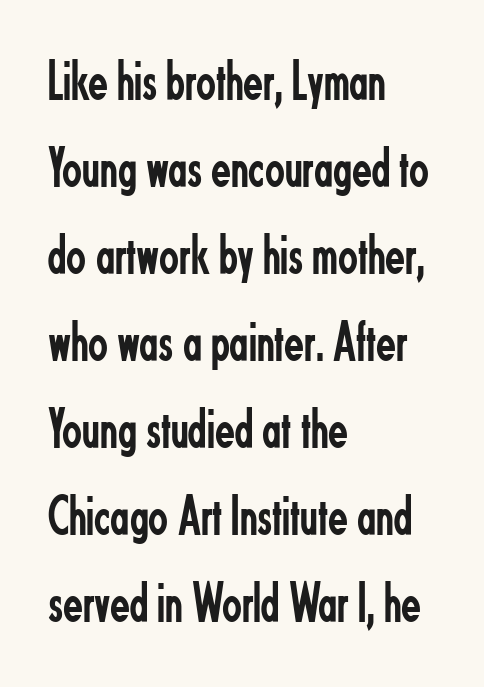
Unbolded letterforms with no extra heft. The lettering stays uniformly vertical, giving the passage a roman look. Here the designer chose a conventional face with non-uniform glyph widths. No extra tracking has been applied to these lines.
